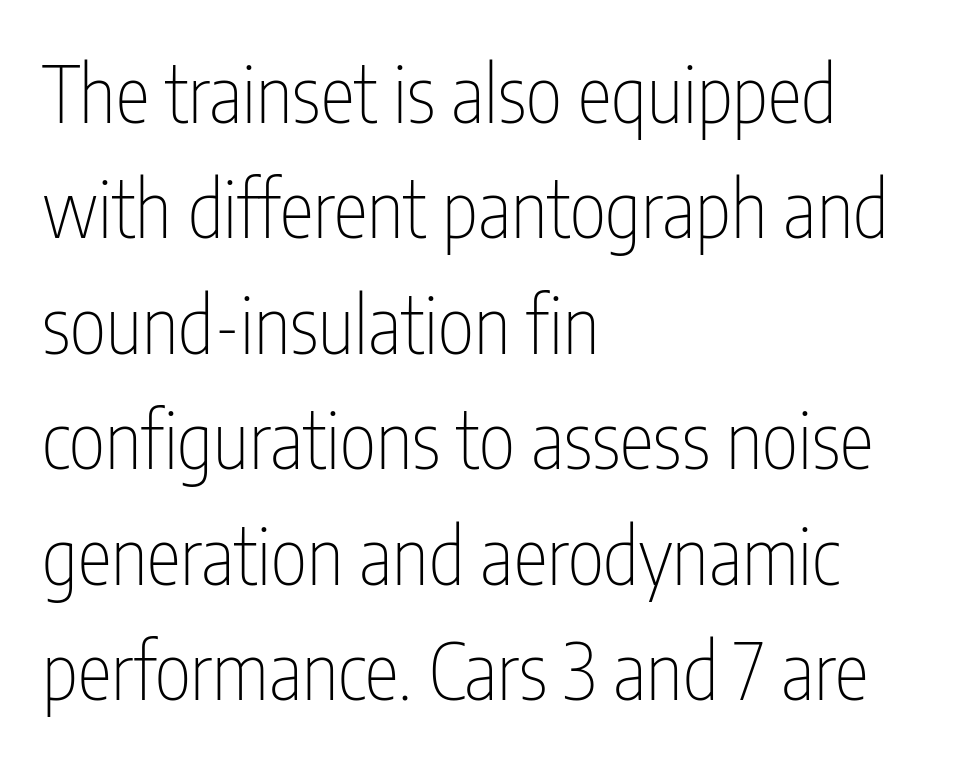
Q: Is the text bold? A: No.
Q: Is the text italic (slanted)? A: No, it is upright.
Q: Is the typeface a serif or a sans-serif typeface? A: Sans-serif.
Q: Is the text underlined? A: No.
Q: How is the paragraph aligned? A: Left-aligned.
Q: Is the spacing between letters normal or unusually wide? A: Normal.
Q: Is the spacing between lines tight, normal or loose? A: Normal.
Q: Width (condensed, normal, or wide)? A: Condensed.
Q: Stroke contrast? A: Low.
Q: x-height? A: Medium.
Q: Monospaced? A: No.
